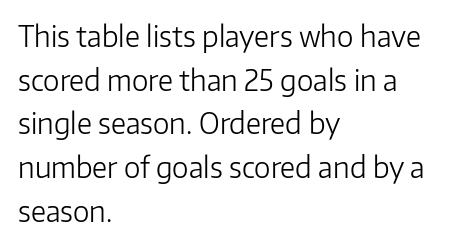
Whoever set this chose a conventional vertical rhythm. These lines are composed in type without serifs. Here the designer chose a conventional face with non-uniform glyph widths. The paragraph shown leans on its left margin. Plain, unruled lines of type. Ascenders rise straight up at ninety degrees.
